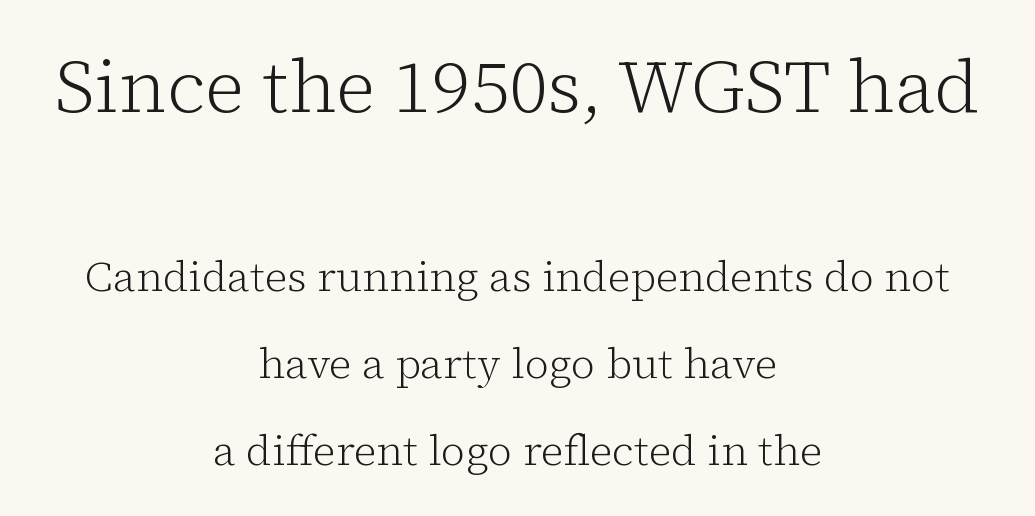
The image shows 74 px light serif type, upright; set centered, loose line spacing (2.07x), normal letter spacing, not underlined; the first (top) block is 1.76x larger; low stroke contrast and a medium x-height.
